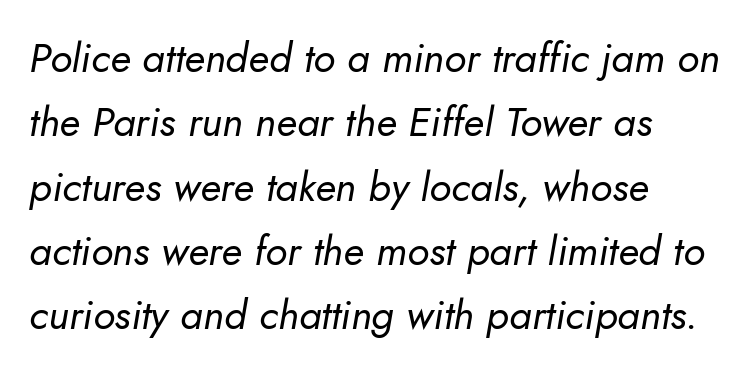
Q: Is the text bold? A: No.
Q: Is the text italic (slanted)? A: Yes, it leans right by about 10 degrees.
Q: Is the text underlined? A: No.
Q: How is the paragraph aligned? A: Left-aligned.
Q: Is the spacing between letters normal or unusually wide? A: Normal.
Q: Is the spacing between lines tight, normal or loose? A: Normal.
Q: Width (condensed, normal, or wide)? A: Normal.
Q: Stroke contrast? A: Low.
Q: x-height? A: Small.
Q: Monospaced? A: No.
